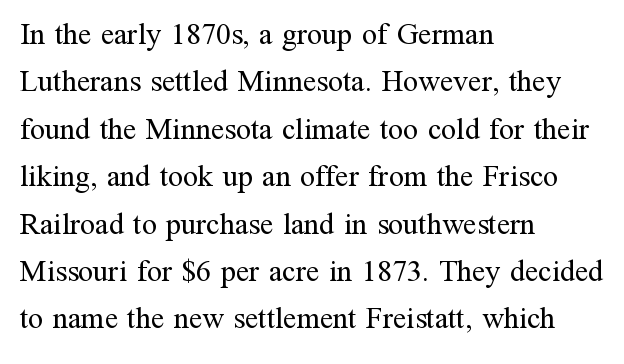
{"serif": "yes", "italic": "no", "bold": "no", "weight": "regular", "width": "normal", "stroke_contrast": "medium", "x_height": "medium", "monospaced": "no", "underline": "no", "align": "left", "line_spacing": "normal", "line_spacing_ratio": 1.58, "letter_spacing": "normal", "letter_spacing_em": 0.0, "glyph_px": 30}
